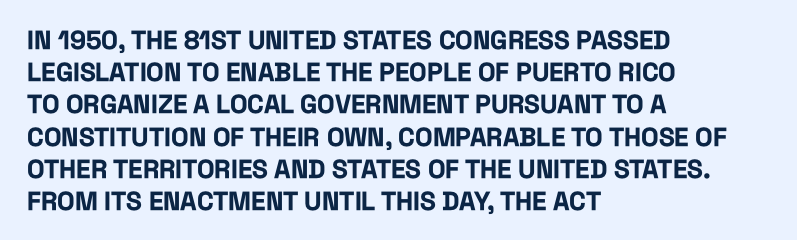
Descenders hang freely into open space. Rendered with straight, roman letterforms. The strokes are fattened all the way to bold. This rendering uses left alignment, leaving the right contour irregular.
